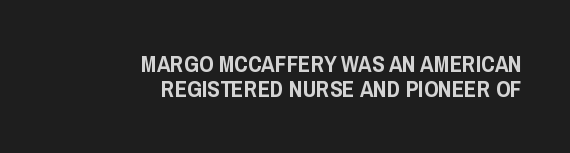
The image shows 23 px text type, upright; set right-aligned, tight line spacing (1.08x), normal letter spacing, not underlined.
